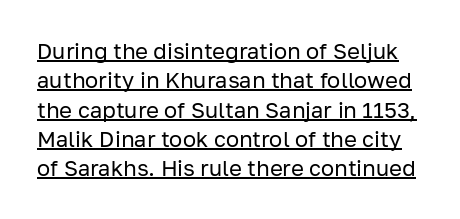
The image shows 22 px text type, upright; set normal line spacing (1.33x), normal letter spacing, underlined.
